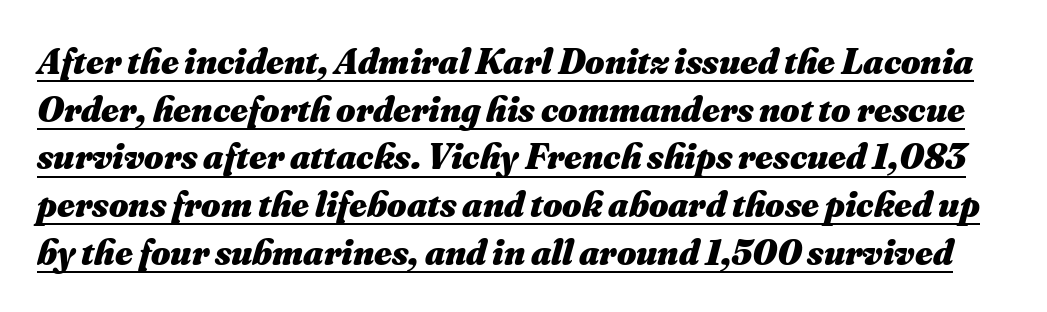
{"italic": "yes", "lean": "right", "slant_degrees": 16, "bold": "yes", "weight": "heavy", "width": "normal", "stroke_contrast": "medium", "x_height": "small", "monospaced": "no", "underline": "yes", "line_spacing": "normal", "line_spacing_ratio": 1.29, "letter_spacing": "normal", "letter_spacing_em": 0.0, "glyph_px": 37}
